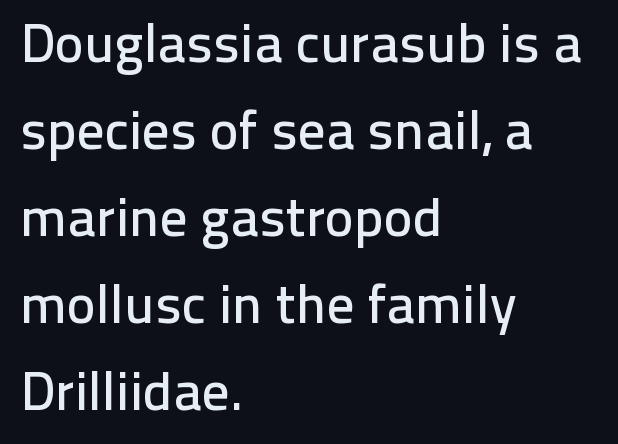
The image shows 55 px sans-serif type, upright; set left-aligned, normal line spacing (1.58x), normal letter spacing, not underlined; low stroke contrast and a medium x-height.
